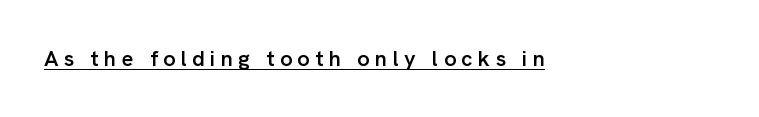
Somebody hit Ctrl+U on this one — the words are underlined. The typography opts for an upright posture over an oblique one. Layout note: lines flush left. Letter spacing: wide.
